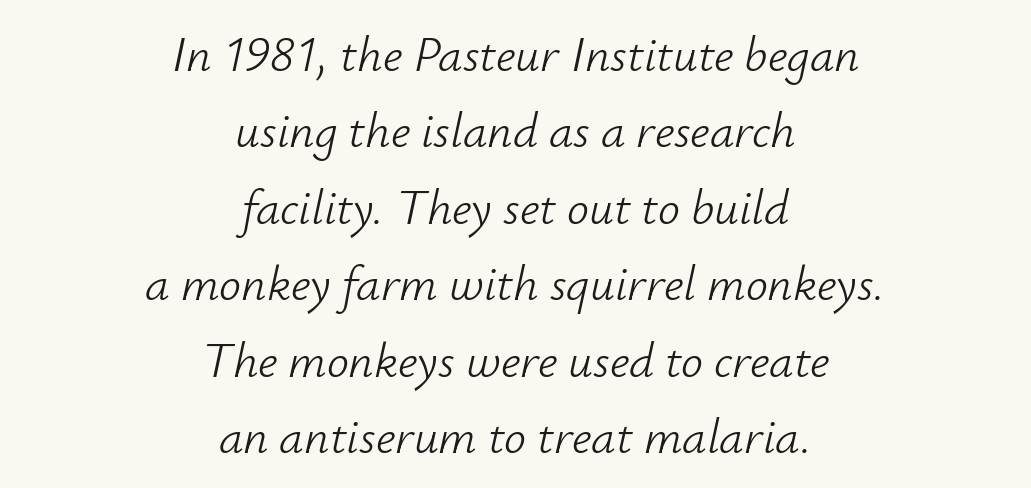
Letters have the restrained weight of plain body copy at most. You could not count columns in this text — the font is proportionally spaced. Short and long lines alike share a common midpoint. These lines keep a tight, regular rhythm from letter to letter. The designer left line spacing at the default. It's the slanting kind of type.
